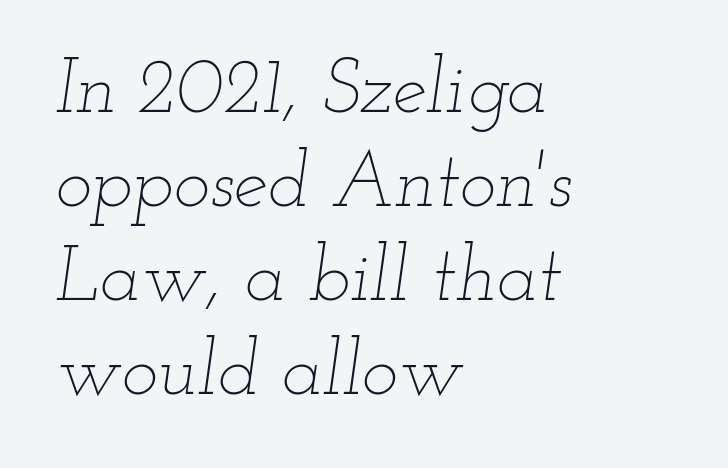
Q: Is the text bold? A: No.
Q: Is the text italic (slanted)? A: Yes, it leans right by about 12 degrees.
Q: Is the text underlined? A: No.
Q: How is the paragraph aligned? A: Left-aligned.
Q: Is the spacing between letters normal or unusually wide? A: Normal.
Q: Width (condensed, normal, or wide)? A: Wide.
Q: Stroke contrast? A: Low.
Q: x-height? A: Small.
Q: Monospaced? A: No.
